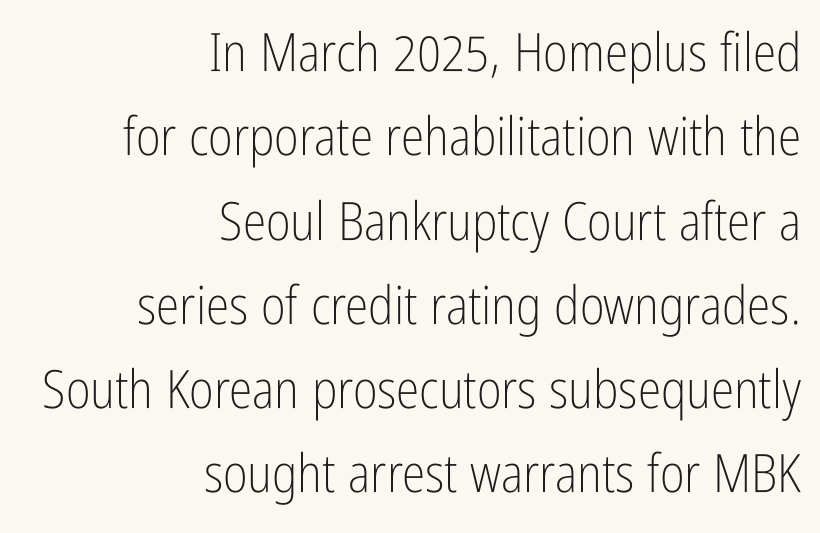
No word sits above an underline. The face used here is proportionally spaced, like ordinary book or web type. Counters stay open thanks to moderate or lighter strokes. The lettering holds an erect, upright posture throughout.
